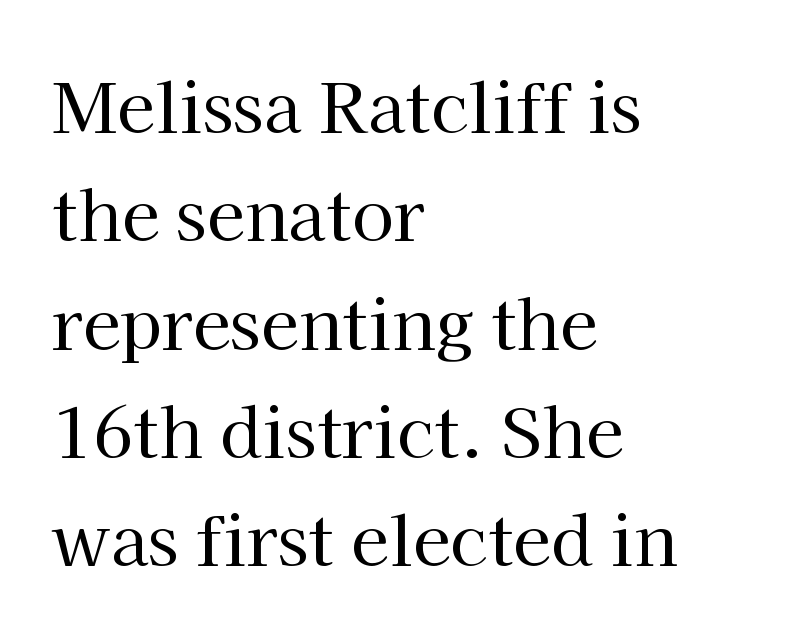
The image shows 69 px regular-weight serif type, upright; set left-aligned, normal line spacing (1.57x), normal letter spacing, not underlined; high stroke contrast and a medium x-height.
